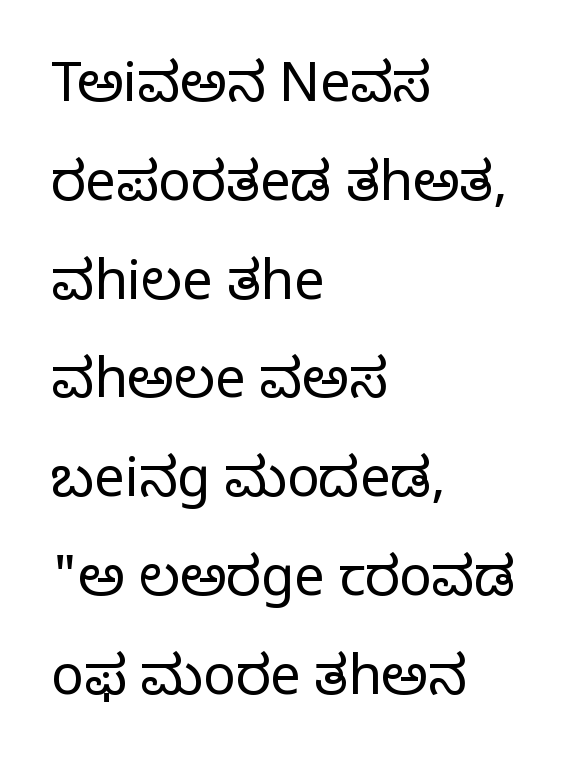
The image shows 54 px regular-weight serif type, upright; set left-aligned, line spacing 1.83x, normal letter spacing, not underlined; low stroke contrast and a large x-height.
